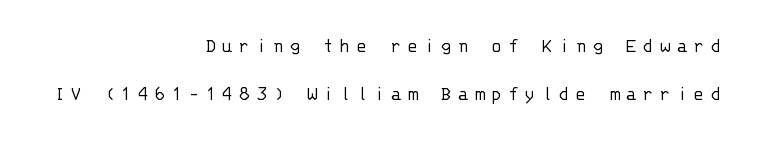
The image shows 21 px text type, upright; set right-aligned, loose line spacing (2.27x), unusually wide letter spacing (+0.31 em), not underlined.
